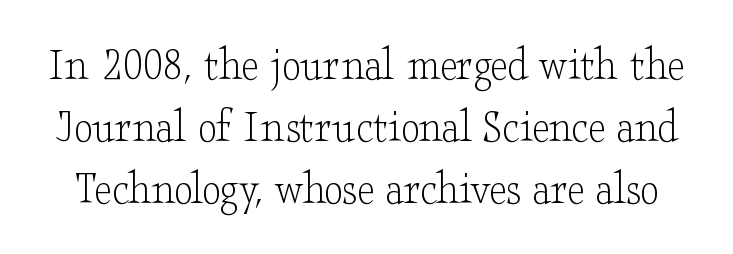
On a weight scale, this lands at 450 or below. The lines sit at an ordinary, default distance from one another. A serif font was chosen for this passage. This sample uses an upright cut, with every glyph sitting square on the baseline. Check the space under the baseline: it is left empty. The face used here is proportionally spaced, like ordinary book or web type.
